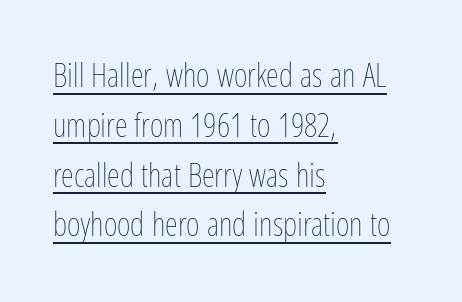
The image shows 33 px thin, condensed type, upright; set left-aligned, normal line spacing (1.51x), normal letter spacing, underlined; low stroke contrast and a medium x-height.
